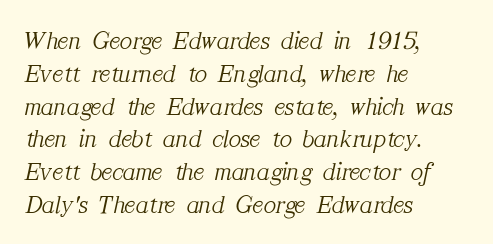
Would a proofreader flag this as italicized? Yes. Tracking value appears to be zero — textbook default spacing. The leading is moderate, giving the passage an even texture. These lines are set flush left with a ragged right edge.
